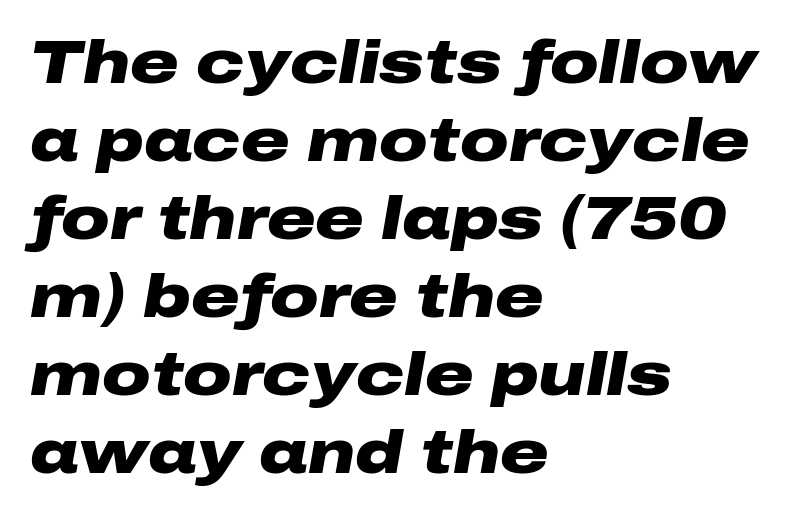
{"italic": "yes", "lean": "right", "slant_degrees": 10, "bold": "yes", "weight": "heavy", "width": "wide", "stroke_contrast": "low", "x_height": "medium", "monospaced": "no", "underline": "no", "align": "left", "line_spacing": "normal", "line_spacing_ratio": 1.3, "letter_spacing": "normal", "letter_spacing_em": 0.0, "glyph_px": 60}
